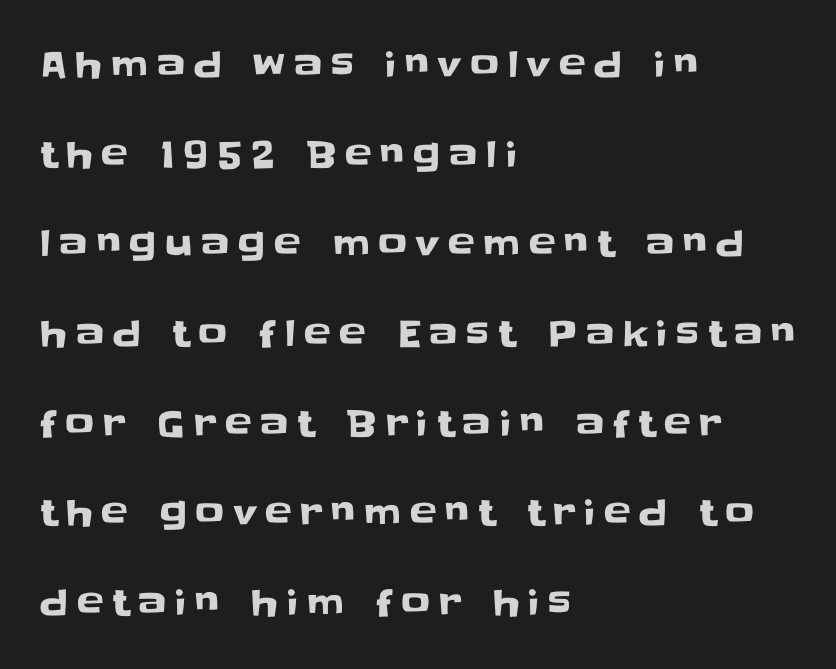
{"serif": "no", "italic": "no", "width": "normal", "stroke_contrast": "low", "x_height": "large", "monospaced": "no", "underline": "no", "align": "left", "line_spacing": "loose", "line_spacing_ratio": 2.49, "letter_spacing": "wide", "letter_spacing_em": 0.24, "glyph_px": 36}
